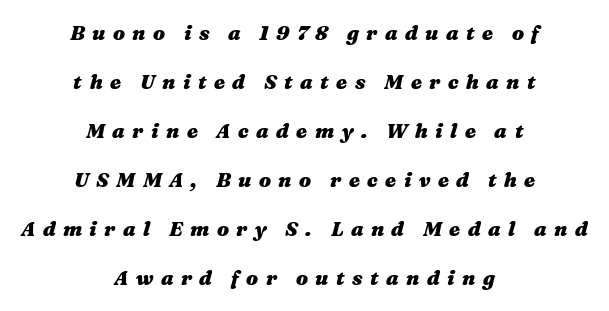
If you measured baseline to baseline, you'd find a long distance. These lines stack symmetrically, like a column narrowing and widening about its center. Between one letter and the next there's a generous, obvious gap. Pretty heavy lettering here — definitely bold.
